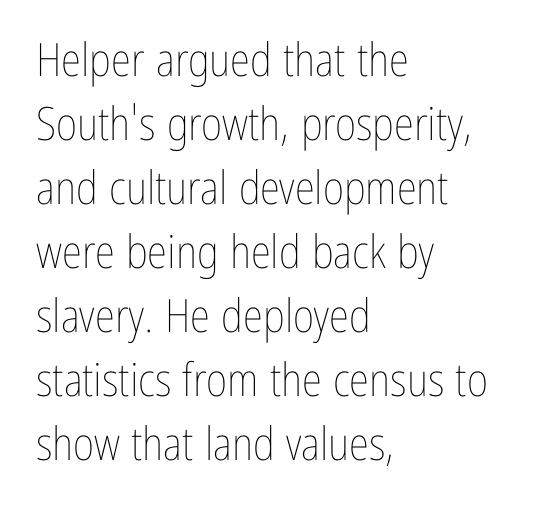
Compared with typical paragraphs, the rows here are spaced about the same. Horizontally, the lines are justified to the leading edge only. The letters stand upright; this is a roman face. Spacing verdict: proportional, widths tailored to each character.
